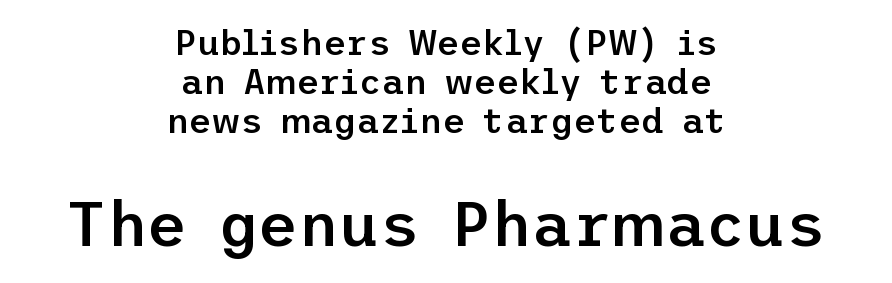
Q: Is the text bold? A: Semi-bold.
Q: Is the text italic (slanted)? A: No, it is upright.
Q: Is the typeface a serif or a sans-serif typeface? A: Sans-serif.
Q: Is the text underlined? A: No.
Q: How is the paragraph aligned? A: Centered.
Q: Is the spacing between letters normal or unusually wide? A: Normal.
Q: Is the spacing between lines tight, normal or loose? A: Tight.
Q: Which block of text is set in a larger size, the first (top) or the second (bottom)? A: The second (bottom) one.
Q: Width (condensed, normal, or wide)? A: Normal.
Q: Stroke contrast? A: Low.
Q: x-height? A: Medium.
